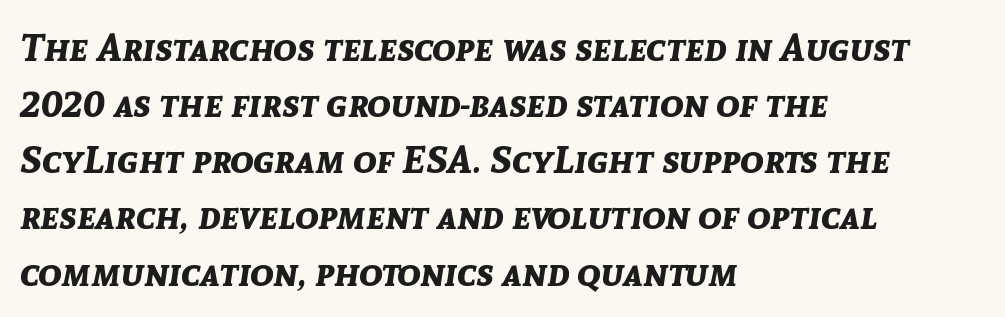
The horizontal fit of the characters is conventional and even. These lines sit exactly where default settings would place them. This sample has the flowing, uneven cadence of proportional lettering. Set as a true bold cut, around the 700 mark.
